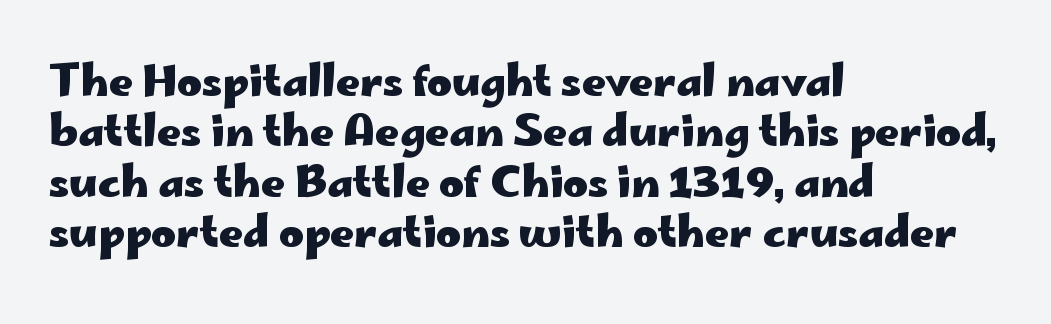
Q: Is the text bold? A: Yes.
Q: Is the text italic (slanted)? A: No, it is upright.
Q: Is the typeface a serif or a sans-serif typeface? A: Sans-serif.
Q: Is the text underlined? A: No.
Q: How is the paragraph aligned? A: Left-aligned.
Q: Is the spacing between letters normal or unusually wide? A: Normal.
Q: Width (condensed, normal, or wide)? A: Wide.
Q: Stroke contrast? A: Low.
Q: x-height? A: Small.
Q: Monospaced? A: No.
